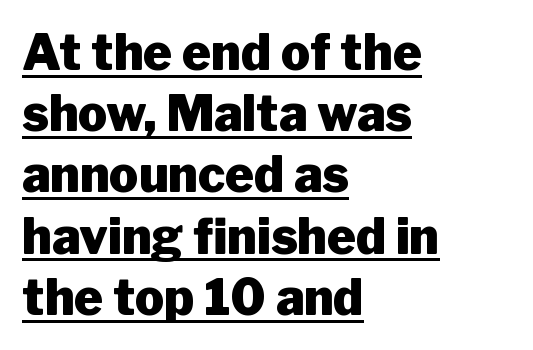
The designer went with a sans here, leaving each stem footless. Honestly, the underline is the first thing you notice here. Characters follow at the spacing the type designer built in. The sample has been set heavy, in full bold.
